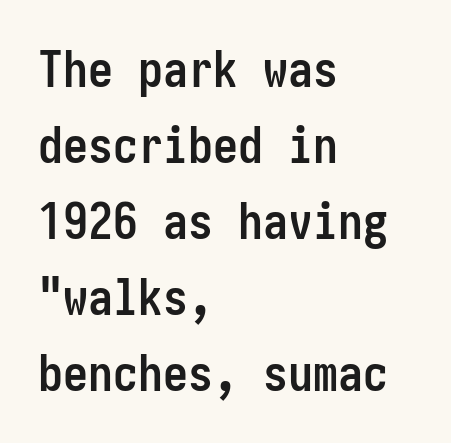
The image shows 50 px semibold, condensed sans-serif type, upright; set left-aligned, normal line spacing (1.52x), normal letter spacing, not underlined; low stroke contrast and a medium x-height.
